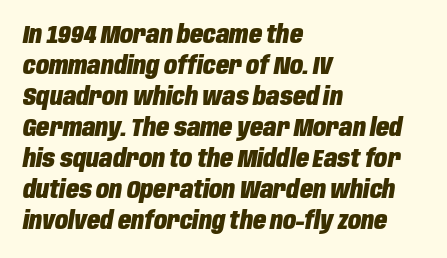
Q: Is the text bold? A: Yes.
Q: Is the text italic (slanted)? A: Yes, it leans right by about 10 degrees.
Q: Is the text underlined? A: No.
Q: How is the paragraph aligned? A: Left-aligned.
Q: Is the spacing between letters normal or unusually wide? A: Normal.
Q: Is the spacing between lines tight, normal or loose? A: Normal.
